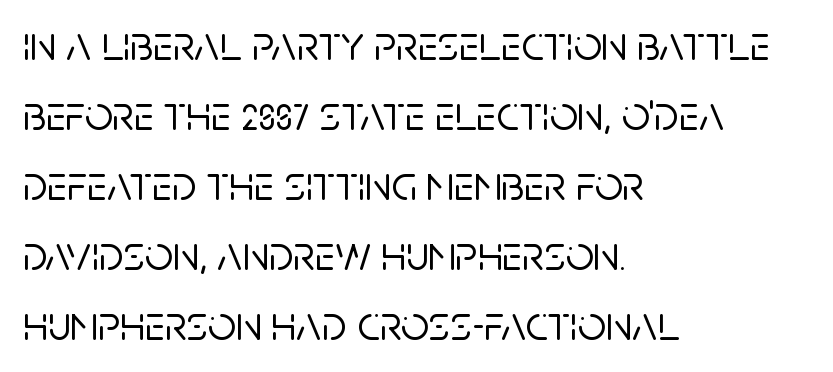
Descenders hang freely into open space. Leading: standard. The font family rendered here belongs to the sans-serif group. Posture: upright roman. The face used here is proportionally spaced, like ordinary book or web type. In CSS terms this would be text-align: left.
